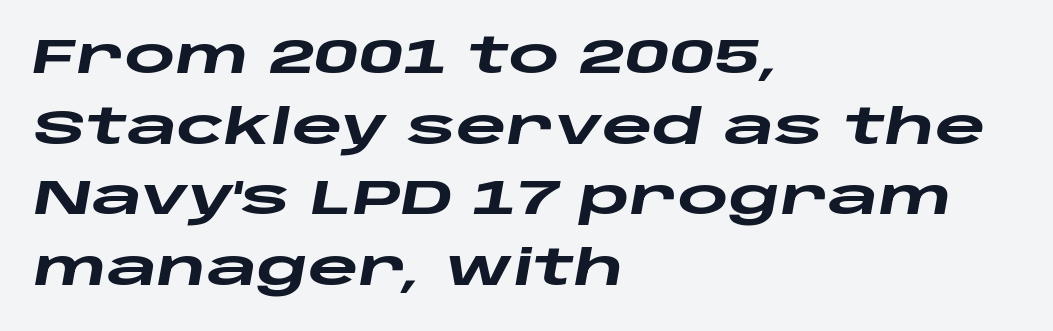
{"italic": "yes", "lean": "right", "slant_degrees": 10, "bold": "yes", "weight": "heavy", "width": "wide", "stroke_contrast": "low", "x_height": "large", "monospaced": "no", "underline": "no", "align": "left", "line_spacing": "normal", "line_spacing_ratio": 1.44, "letter_spacing": "normal", "letter_spacing_em": 0.0, "glyph_px": 49}
